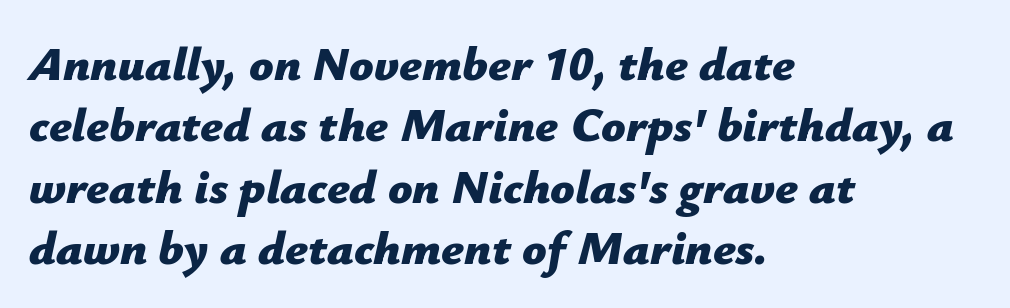
{"italic": "yes", "lean": "right", "slant_degrees": 12, "bold": "yes", "weight": "bold", "width": "normal", "stroke_contrast": "low", "x_height": "medium", "monospaced": "no", "underline": "no", "align": "left", "line_spacing": "normal", "line_spacing_ratio": 1.28, "letter_spacing": "normal", "letter_spacing_em": 0.0, "glyph_px": 48}
